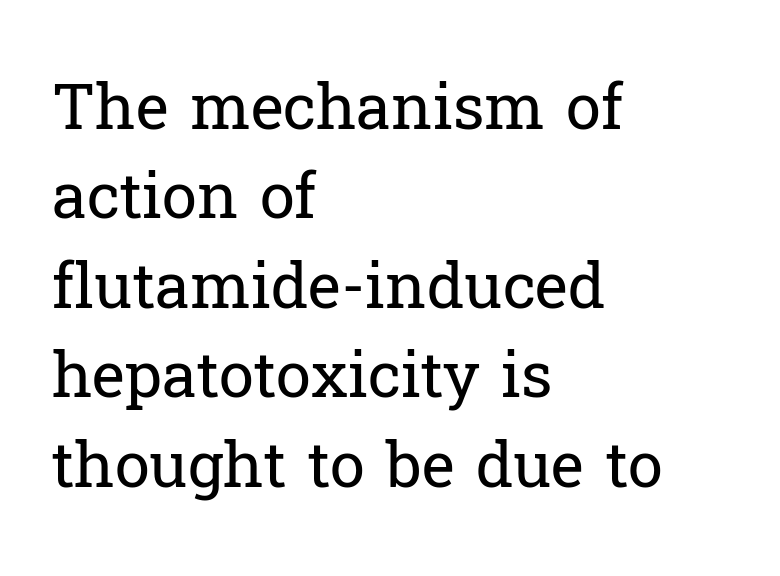
The image shows 63 px regular-weight serif type, upright; set left-aligned, normal line spacing (1.42x), normal letter spacing, not underlined; low stroke contrast and a medium x-height.
